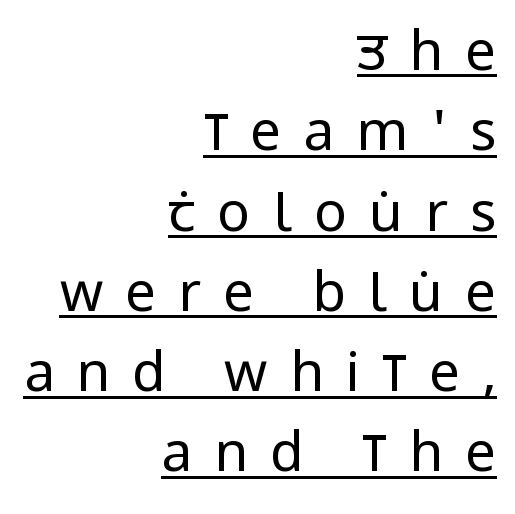
The image shows 55 px regular-weight, condensed sans-serif type, upright; set right-aligned, normal line spacing (1.46x), unusually wide letter spacing (+0.4 em), underlined; low stroke contrast and a large x-height.
